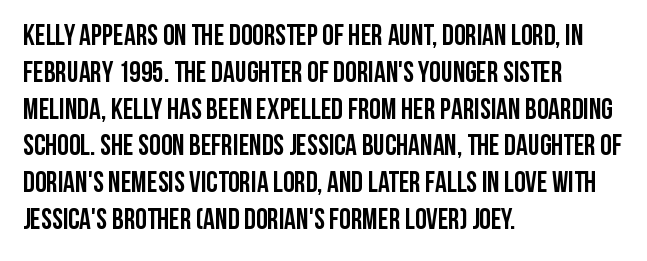
Q: Is the text bold? A: Yes.
Q: Is the text italic (slanted)? A: No, it is upright.
Q: Is the typeface a serif or a sans-serif typeface? A: Sans-serif.
Q: Is the text underlined? A: No.
Q: How is the paragraph aligned? A: Left-aligned.
Q: Is the spacing between letters normal or unusually wide? A: Normal.
Q: Is the spacing between lines tight, normal or loose? A: Normal.
Q: Width (condensed, normal, or wide)? A: Condensed.
Q: Stroke contrast? A: Low.
Q: x-height? A: Large.
Q: Monospaced? A: No.
